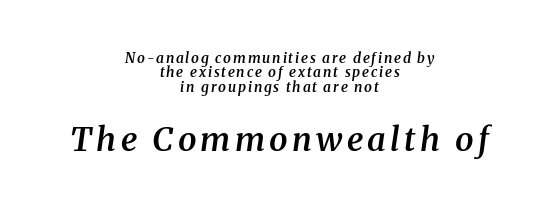
Q: Is the text bold? A: Semi-bold.
Q: Is the text italic (slanted)? A: Yes, it leans right by about 8 degrees.
Q: Is the typeface a serif or a sans-serif typeface? A: Serif.
Q: Is the text underlined? A: No.
Q: How is the paragraph aligned? A: Centered.
Q: Is the spacing between lines tight, normal or loose? A: Tight.
Q: Which block of text is set in a larger size, the first (top) or the second (bottom)? A: The second (bottom) one.
Q: Width (condensed, normal, or wide)? A: Normal.
Q: Stroke contrast? A: Medium.
Q: x-height? A: Medium.
Q: Monospaced? A: No.
